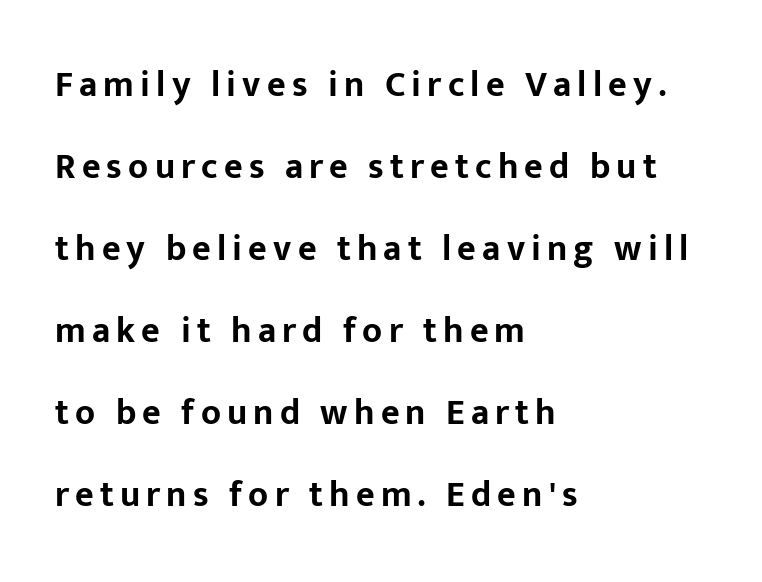
Think of a printed novel: that variable character pitch is what you see here. Each row of text sits above clean, open space. Every stem runs plumb, perpendicular to the baseline. A dark, heavy texture on the line: the type is bold.
